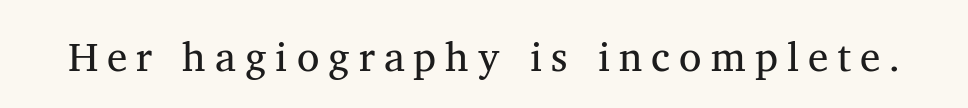
{"serif": "yes", "italic": "no", "bold": "no", "weight": "regular", "width": "normal", "stroke_contrast": "medium", "x_height": "medium", "monospaced": "no", "underline": "no", "letter_spacing": "wide", "letter_spacing_em": 0.22, "glyph_px": 41}
